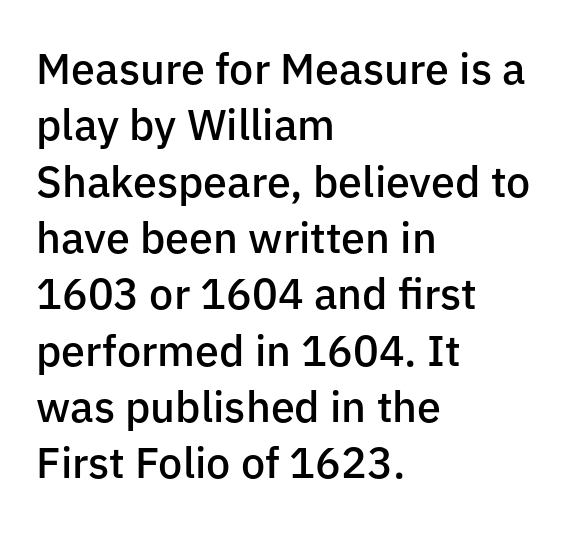
Q: Is the text bold? A: Semi-bold.
Q: Is the text italic (slanted)? A: No, it is upright.
Q: Is the typeface a serif or a sans-serif typeface? A: Sans-serif.
Q: Is the text underlined? A: No.
Q: How is the paragraph aligned? A: Left-aligned.
Q: Is the spacing between letters normal or unusually wide? A: Normal.
Q: Is the spacing between lines tight, normal or loose? A: Normal.
Q: Width (condensed, normal, or wide)? A: Normal.
Q: Stroke contrast? A: Low.
Q: x-height? A: Medium.
Q: Monospaced? A: No.
